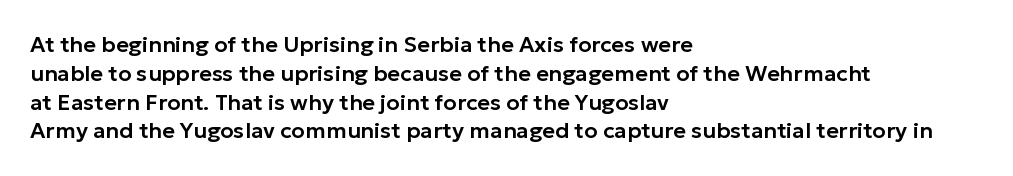
{"italic": "no", "underline": "no", "align": "left", "line_spacing": "normal", "line_spacing_ratio": 1.31, "letter_spacing": "normal", "letter_spacing_em": 0.0, "glyph_px": 22}
